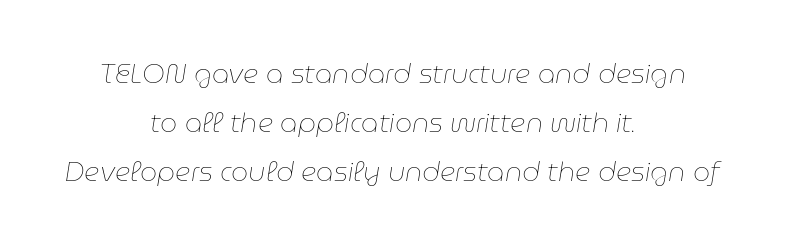
Weight: in the light-to-regular range. Only glyphs here, with clear space below each row. Rendered with sloped, italic letterforms. Compared with a flush-left layout, this one balances lines on the center instead. This rendering leaves character spacing at its baseline value.
